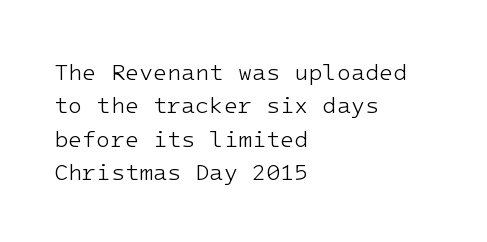
How would I describe the line gaps? Plain and ordinary. Just letters on the line, the space beneath them empty. Alignment: flush left. In terms of posture, this sample is upright.
